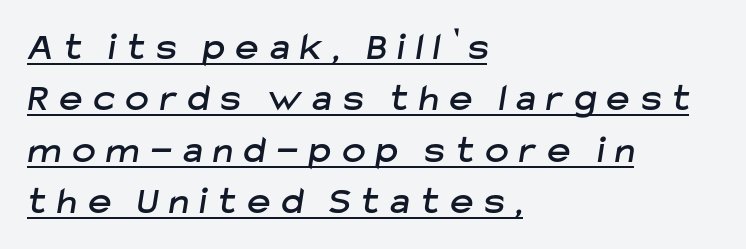
The image shows 39 px sans-serif type; set left-aligned, normal line spacing (1.32x), unusually wide letter spacing (+0.29 em), underlined; low stroke contrast and a medium x-height.
